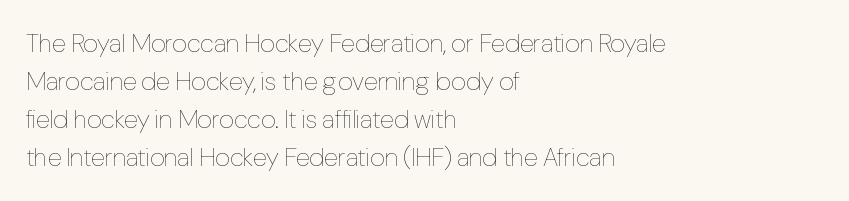
The image shows 26 px text type, upright; set left-aligned, normal line spacing (1.46x), normal letter spacing, not underlined.
